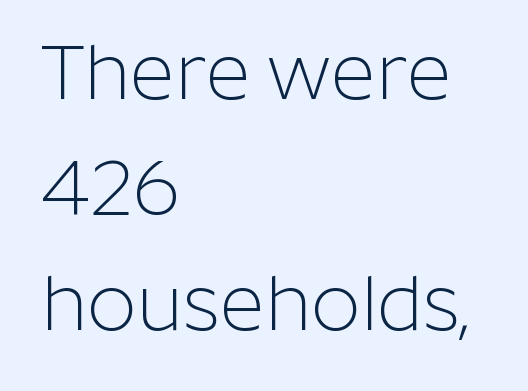
{"serif": "no", "italic": "no", "bold": "no", "weight": "light", "width": "normal", "stroke_contrast": "low", "x_height": "medium", "monospaced": "no", "underline": "no", "align": "left", "line_spacing": "normal", "line_spacing_ratio": 1.5, "letter_spacing": "normal", "letter_spacing_em": 0.0, "glyph_px": 77}
